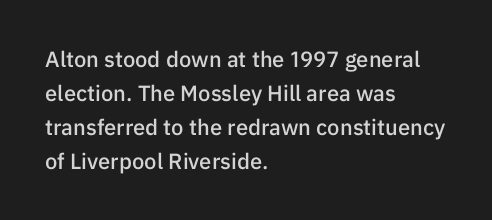
{"italic": "no", "bold": "semi", "underline": "no", "align": "left", "line_spacing": "normal", "line_spacing_ratio": 1.55, "letter_spacing": "normal", "letter_spacing_em": 0.0, "glyph_px": 22}
